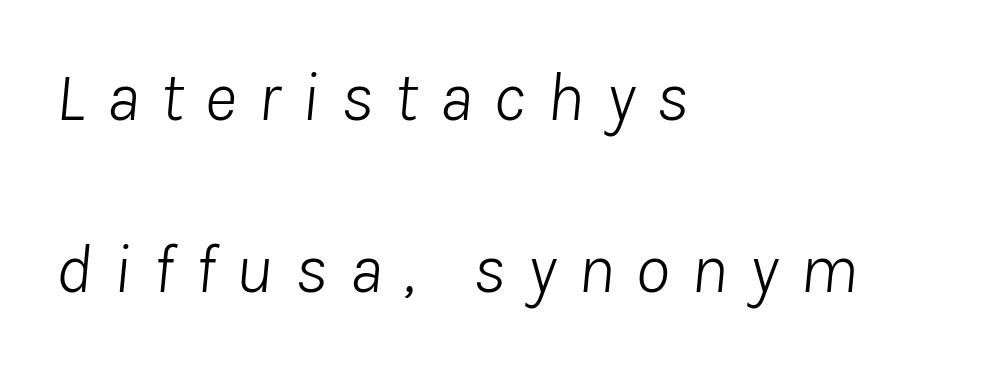
Q: Is the text bold? A: No.
Q: Is the text italic (slanted)? A: Yes, it leans right by about 8 degrees.
Q: Is the text underlined? A: No.
Q: How is the paragraph aligned? A: Left-aligned.
Q: Is the spacing between letters normal or unusually wide? A: Unusually wide.
Q: Is the spacing between lines tight, normal or loose? A: Loose.
Q: Width (condensed, normal, or wide)? A: Normal.
Q: Stroke contrast? A: Low.
Q: x-height? A: Medium.
Q: Monospaced? A: No.
